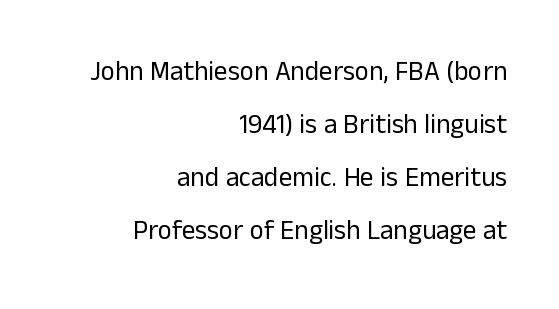
{"italic": "no", "bold": "no", "underline": "no", "align": "right", "line_spacing": "loose", "line_spacing_ratio": 1.96, "letter_spacing": "normal", "letter_spacing_em": 0.0, "glyph_px": 27}
